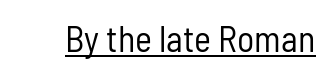
Q: Is the text bold? A: No.
Q: Is the text italic (slanted)? A: No, it is upright.
Q: Is the typeface a serif or a sans-serif typeface? A: Sans-serif.
Q: Is the text underlined? A: Yes.
Q: Is the spacing between letters normal or unusually wide? A: Normal.
Q: Width (condensed, normal, or wide)? A: Condensed.
Q: Stroke contrast? A: Low.
Q: x-height? A: Medium.
Q: Monospaced? A: No.
